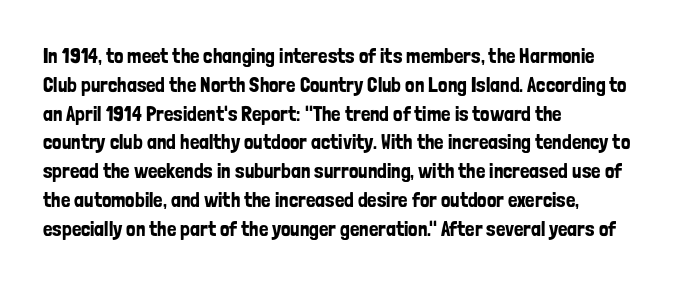
{"italic": "no", "underline": "no", "align": "left", "line_spacing": "normal", "line_spacing_ratio": 1.37, "letter_spacing": "normal", "letter_spacing_em": 0.0, "glyph_px": 21}
